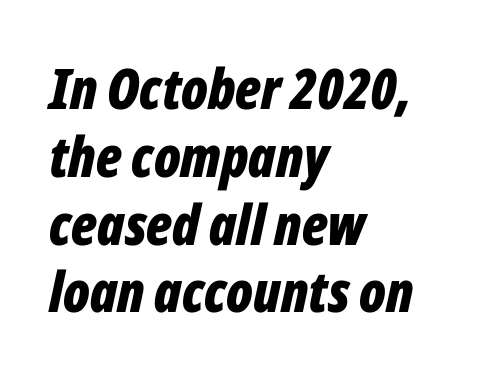
The image shows 56 px bold, condensed type, italic (leaning right); set left-aligned, line spacing 1.21x, normal letter spacing, not underlined; low stroke contrast and a medium x-height.
